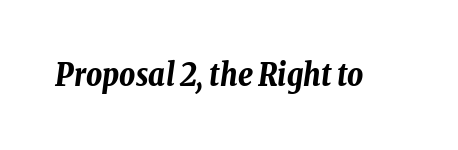
The strokes are fattened all the way to bold. Descenders are the only things crossing below the line. The letterforms sit shoulder to shoulder at normal distance. The letters advance in unequal steps, a hallmark of proportional type. The rendering applies a slant to the glyphs.
